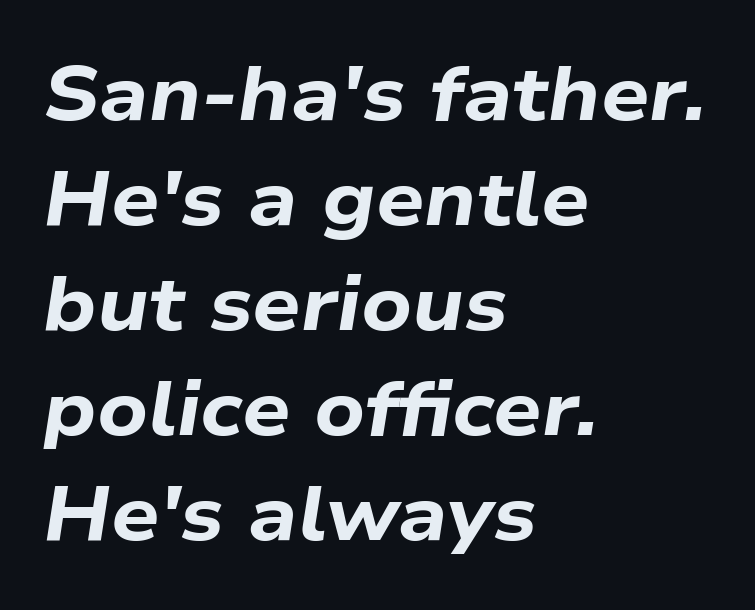
When letters slant like this, we call the style italic. The face used here has the dense, thick strokes of a bold. Inter-character spacing is left at the font's built-in metrics. The space beneath each line is pristine and unruled. These lines stack with their left ends in a neat column.
